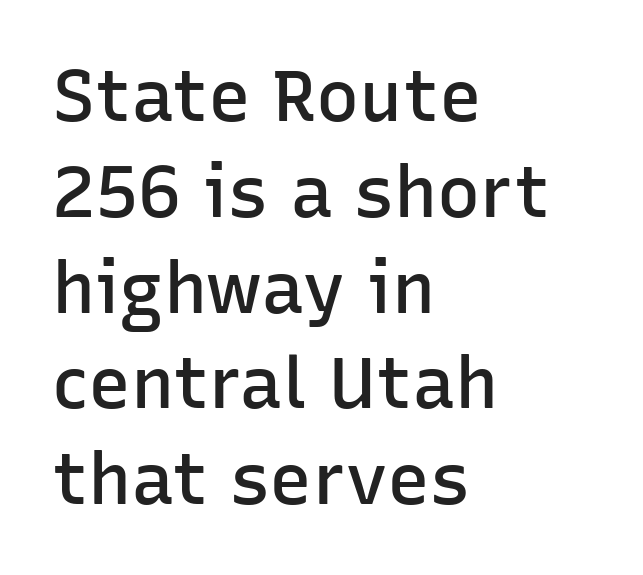
The image shows 72 px semibold sans-serif type, upright; set left-aligned, normal line spacing (1.33x), normal letter spacing, not underlined; low stroke contrast and a medium x-height.
